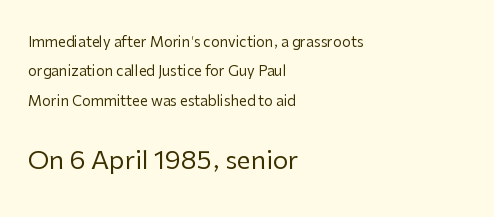
{"italic": "no", "bold": "no", "underline": "no", "align": "left", "line_spacing": "loose", "line_spacing_ratio": 2.09, "letter_spacing": "normal", "letter_spacing_em": 0.0, "larger_block": "second", "size_ratio": 1.79, "glyph_px": 25}
